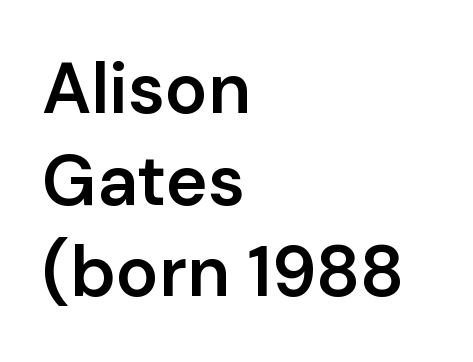
Q: Is the text bold? A: Semi-bold.
Q: Is the text italic (slanted)? A: No, it is upright.
Q: Is the typeface a serif or a sans-serif typeface? A: Sans-serif.
Q: Is the text underlined? A: No.
Q: How is the paragraph aligned? A: Left-aligned.
Q: Is the spacing between letters normal or unusually wide? A: Normal.
Q: Is the spacing between lines tight, normal or loose? A: Normal.
Q: Width (condensed, normal, or wide)? A: Normal.
Q: Stroke contrast? A: Low.
Q: x-height? A: Medium.
Q: Monospaced? A: No.
